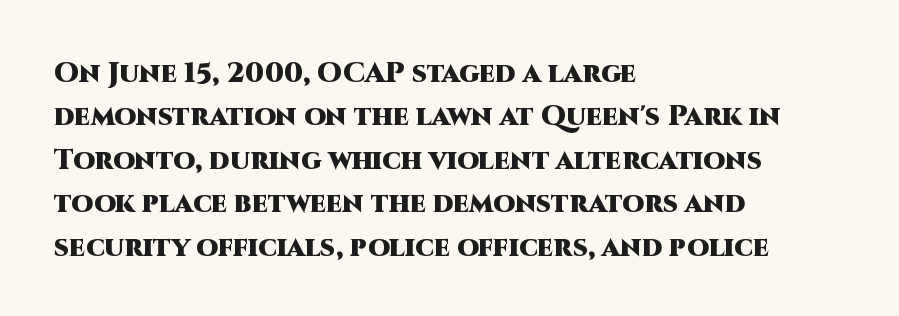
Q: Is the text bold? A: Yes.
Q: Is the text italic (slanted)? A: No, it is upright.
Q: Is the typeface a serif or a sans-serif typeface? A: Sans-serif.
Q: Is the text underlined? A: No.
Q: How is the paragraph aligned? A: Left-aligned.
Q: Is the spacing between letters normal or unusually wide? A: Normal.
Q: Is the spacing between lines tight, normal or loose? A: Normal.
Q: Width (condensed, normal, or wide)? A: Normal.
Q: Stroke contrast? A: High.
Q: x-height? A: Large.
Q: Monospaced? A: No.
